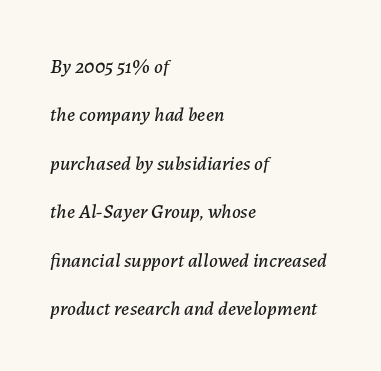
The image shows 20 px text type, italic (leaning right); set left-aligned, loose line spacing (2.42x), normal letter spacing, not underlined.
